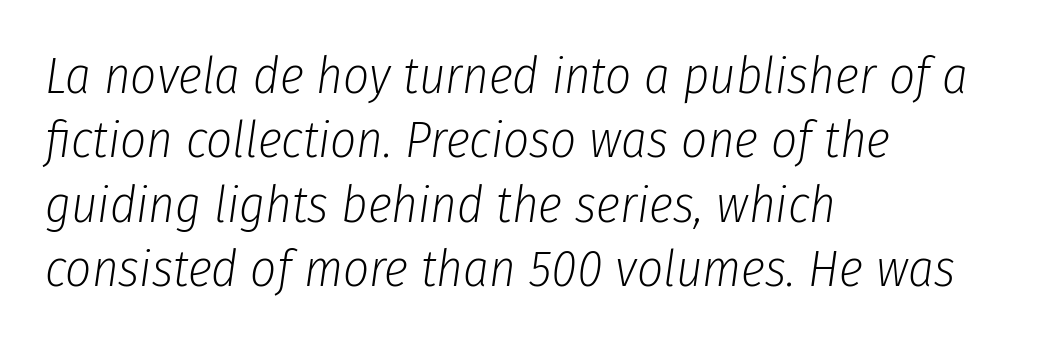
{"italic": "yes", "lean": "right", "slant_degrees": 8, "bold": "no", "weight": "light", "width": "condensed", "stroke_contrast": "low", "x_height": "medium", "monospaced": "no", "underline": "no", "align": "left", "line_spacing": "normal", "line_spacing_ratio": 1.26, "letter_spacing": "normal", "letter_spacing_em": 0.0, "glyph_px": 51}
